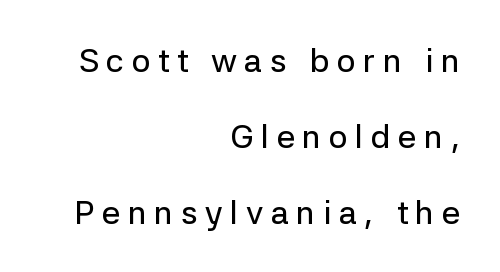
{"serif": "no", "italic": "no", "width": "normal", "stroke_contrast": "low", "x_height": "medium", "monospaced": "no", "underline": "no", "align": "right", "line_spacing": "loose", "line_spacing_ratio": 2.3, "letter_spacing": "wide", "letter_spacing_em": 0.23, "glyph_px": 33}
